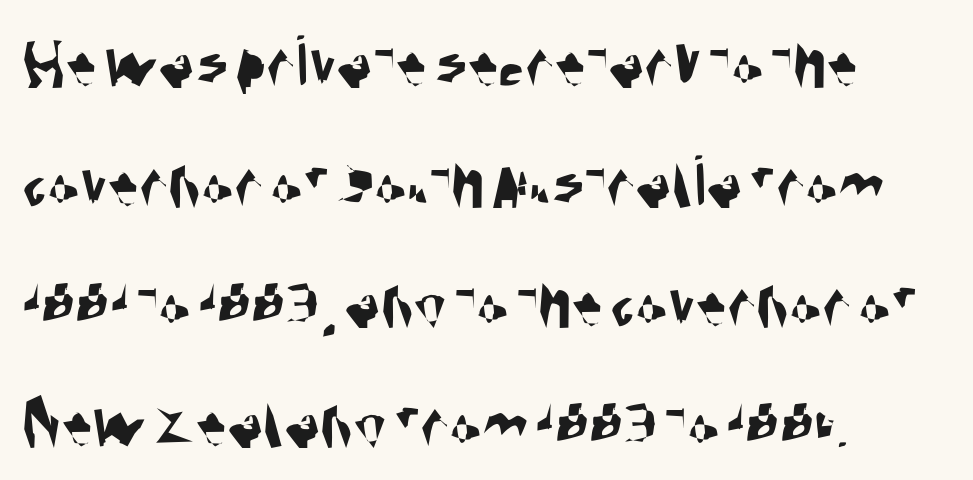
{"serif": "no", "width": "condensed", "stroke_contrast": "medium", "x_height": "large", "monospaced": "no", "underline": "no", "align": "left", "line_spacing": "normal", "line_spacing_ratio": 1.6, "letter_spacing": "normal", "letter_spacing_em": 0.0, "glyph_px": 75}
